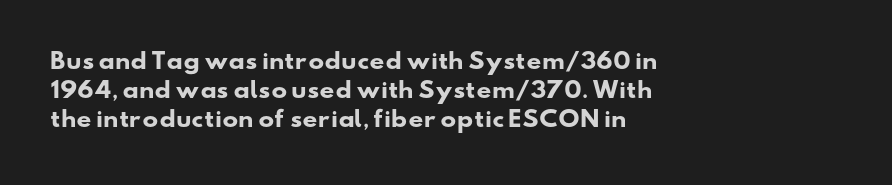
The image shows 21 px bold type; set left-aligned, normal line spacing (1.38x), normal letter spacing, not underlined.
